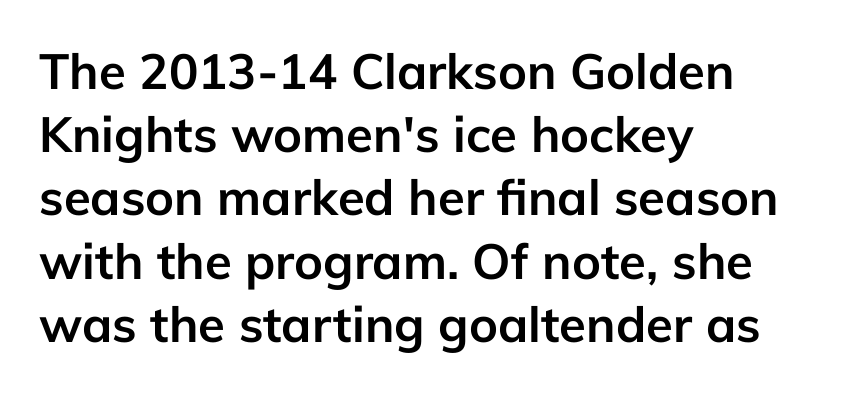
{"serif": "no", "italic": "no", "bold": "yes", "weight": "semibold", "width": "normal", "stroke_contrast": "low", "x_height": "medium", "monospaced": "no", "underline": "no", "align": "left", "line_spacing": "normal", "line_spacing_ratio": 1.29, "letter_spacing": "normal", "letter_spacing_em": 0.0, "glyph_px": 49}
